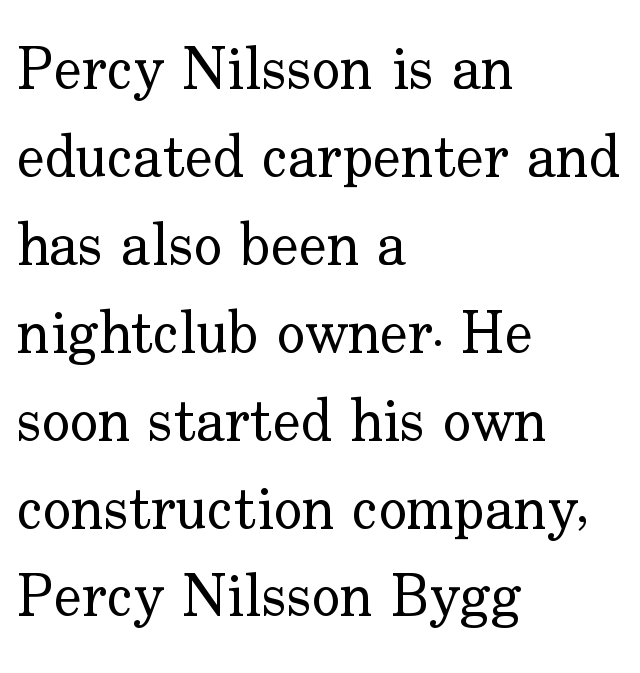
{"serif": "yes", "italic": "no", "bold": "no", "weight": "regular", "width": "normal", "stroke_contrast": "low", "x_height": "small", "monospaced": "no", "underline": "no", "align": "left", "line_spacing": "normal", "line_spacing_ratio": 1.49, "letter_spacing": "normal", "letter_spacing_em": 0.0, "glyph_px": 59}
